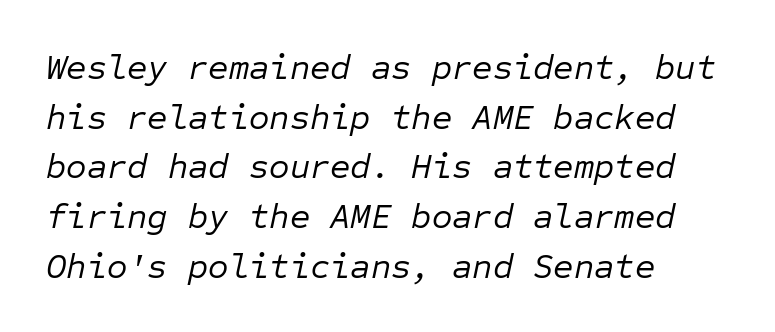
The image shows 35 px regular-weight type, italic (leaning right), monospaced; set left-aligned, normal line spacing (1.42x), normal letter spacing, not underlined; low stroke contrast and a medium x-height.
